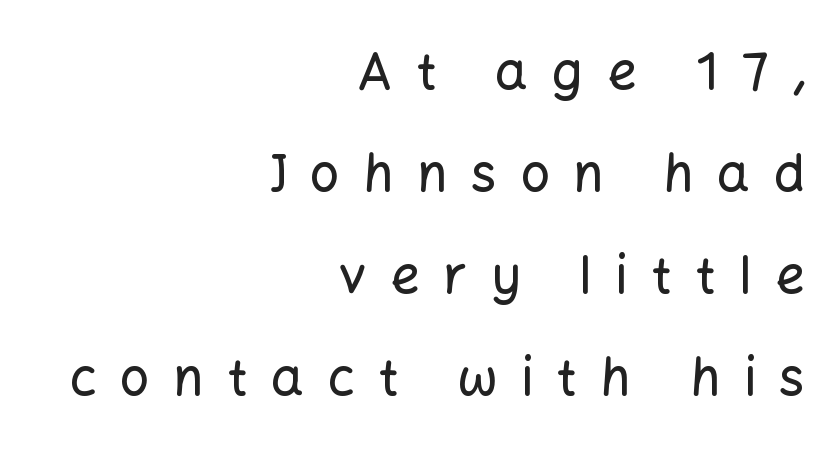
These lines are set flush right with a ragged left edge. The typeface chosen for these lines omits serifs. These lines have a slow, spaced-out rhythm from letter to letter. Think of a printed novel: that variable character pitch is what you see here. Interline gaps are noticeably wide in this sample. The typography opts for an upright posture over an oblique one.
